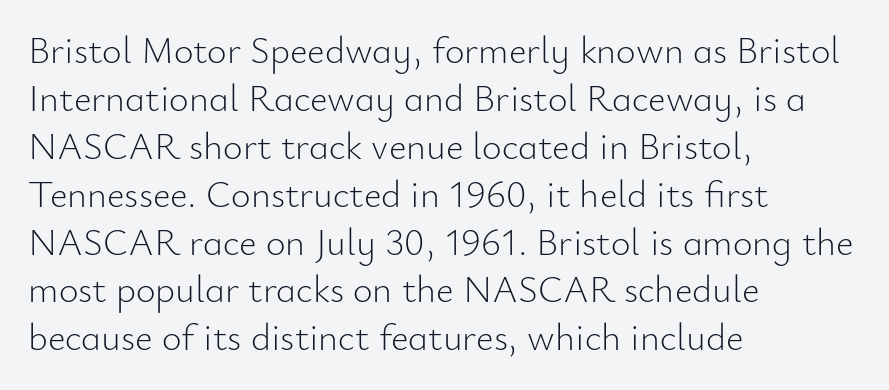
Q: Is the text bold? A: No.
Q: Is the text italic (slanted)? A: No, it is upright.
Q: Is the typeface a serif or a sans-serif typeface? A: Sans-serif.
Q: Is the text underlined? A: No.
Q: How is the paragraph aligned? A: Left-aligned.
Q: Is the spacing between letters normal or unusually wide? A: Normal.
Q: Is the spacing between lines tight, normal or loose? A: Normal.
Q: Width (condensed, normal, or wide)? A: Normal.
Q: Stroke contrast? A: Low.
Q: x-height? A: Small.
Q: Monospaced? A: No.
